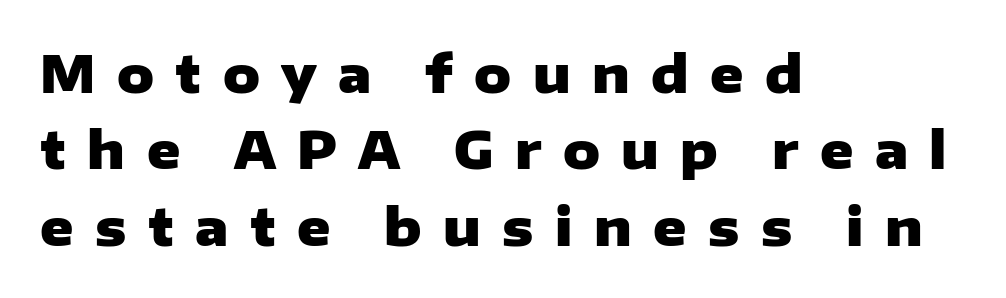
{"serif": "no", "italic": "no", "bold": "yes", "weight": "heavy", "width": "wide", "stroke_contrast": "low", "x_height": "medium", "monospaced": "no", "underline": "no", "align": "left", "line_spacing": "normal", "line_spacing_ratio": 1.5, "letter_spacing": "wide", "letter_spacing_em": 0.42, "glyph_px": 51}
